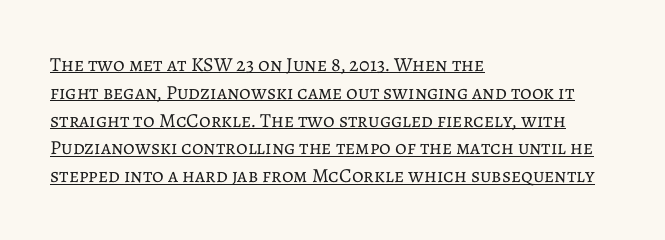
{"italic": "no", "bold": "no", "underline": "yes", "align": "left", "line_spacing": "normal", "line_spacing_ratio": 1.39, "letter_spacing": "normal", "letter_spacing_em": 0.0, "glyph_px": 20}
